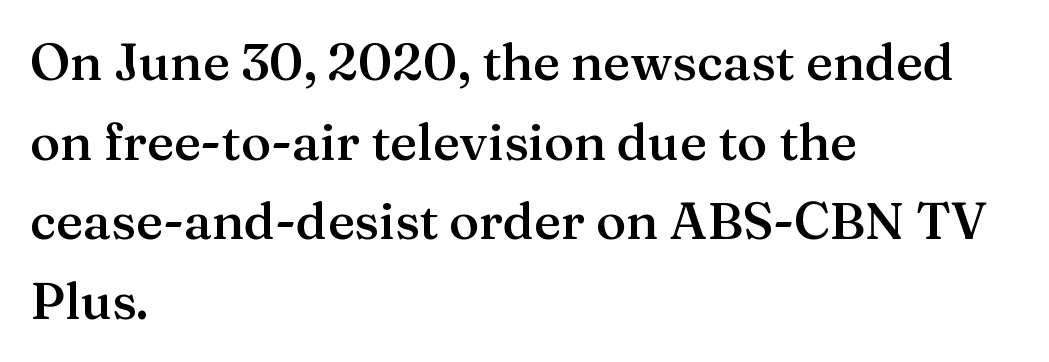
Left-aligned paragraph, ragged on the right. Each letter's strokes conclude with small projecting serifs. Looks like regular typesetting: each glyph gets only the width it needs. Italic: no, the glyphs are upright roman. Caption: semibold face, moderately heavy strokes.
